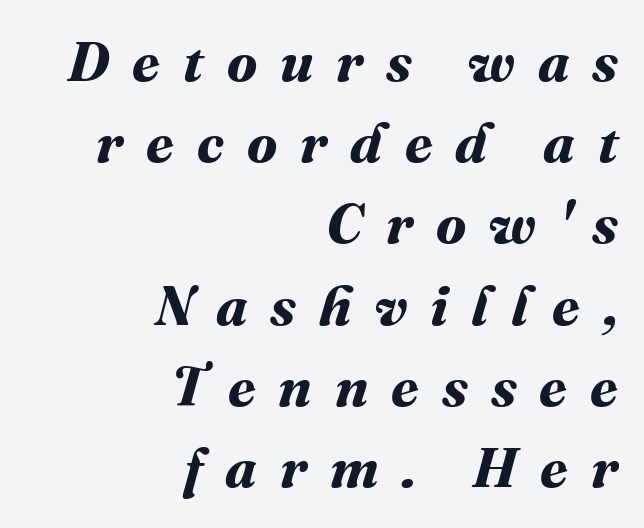
Does the leading feel generous? No, just average. Compared with typical body copy, the letter spacing here is much looser. The passage shown is typed in a proportional face where columns would drift. A student would call this right alignment; a typographer would say flush right, rag left.
